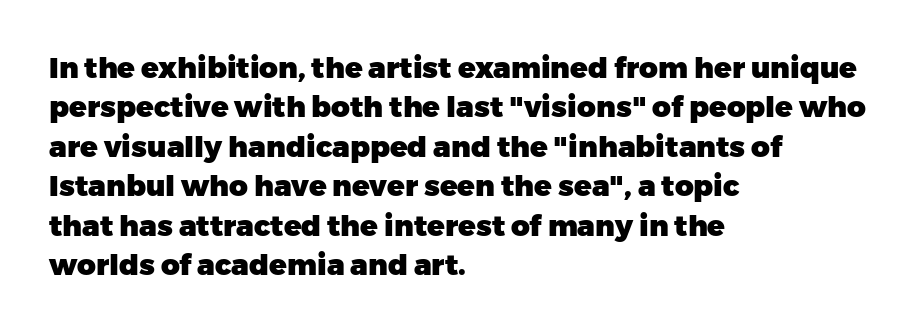
{"serif": "no", "italic": "no", "bold": "yes", "weight": "heavy", "width": "normal", "stroke_contrast": "low", "x_height": "medium", "monospaced": "no", "underline": "no", "align": "left", "line_spacing": "normal", "line_spacing_ratio": 1.36, "letter_spacing": "normal", "letter_spacing_em": 0.0, "glyph_px": 29}
